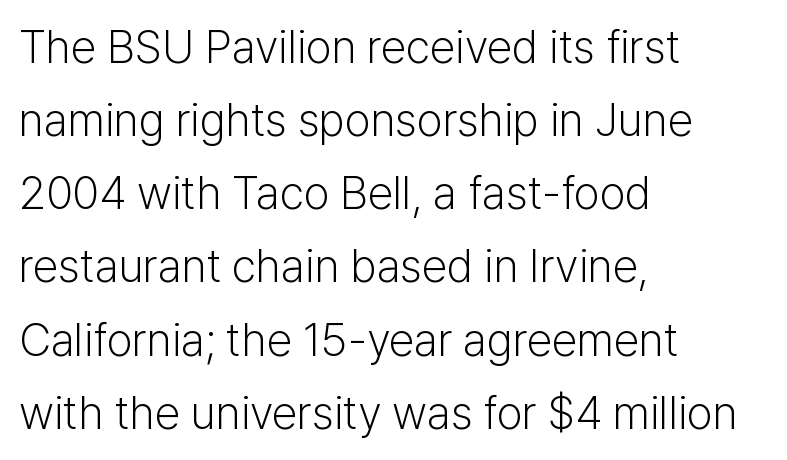
{"serif": "no", "italic": "no", "bold": "no", "weight": "light", "width": "normal", "stroke_contrast": "low", "x_height": "medium", "monospaced": "no", "underline": "no", "align": "left", "line_spacing": "normal", "line_spacing_ratio": 1.59, "letter_spacing": "normal", "letter_spacing_em": 0.0, "glyph_px": 46}
